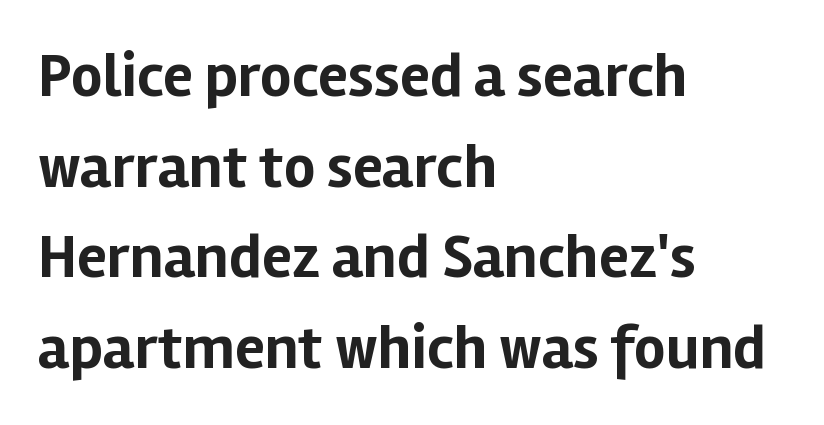
What stands out about the letter spacing? Nothing — it is the standard amount. The rendering shows plain stroke endings on the letterforms — a sans-serif design. Successive baselines arrive at the customary interval. This sample has the flowing, uneven cadence of proportional lettering. The lines in this sample share a left origin and differ only in where they stop. A clean baseline with only descenders dipping below it.
